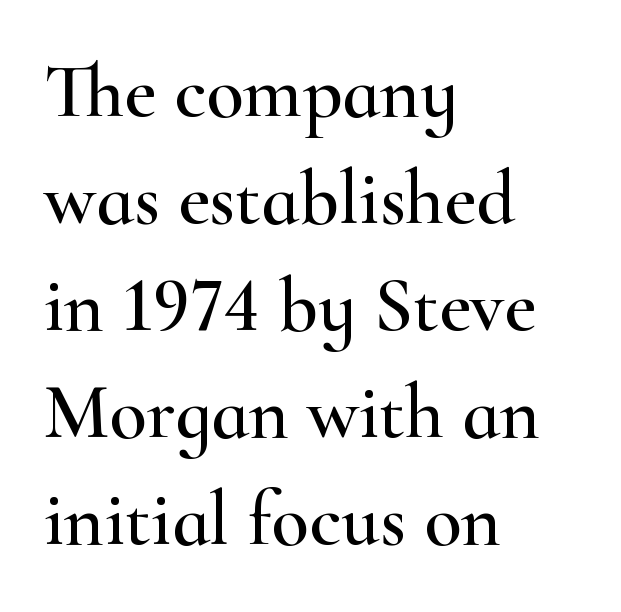
Every character sits straight up, as roman type does. The letters sit at their default tracking, neither squeezed nor spread. Does the copy run flush right? No — it runs flush left. The glyphs are unaccompanied by any horizontal stroke below them.
